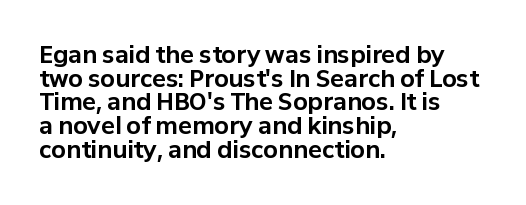
{"italic": "no", "bold": "yes", "underline": "no", "align": "left", "line_spacing": "tight", "line_spacing_ratio": 1.03, "letter_spacing": "normal", "letter_spacing_em": 0.0, "glyph_px": 23}
